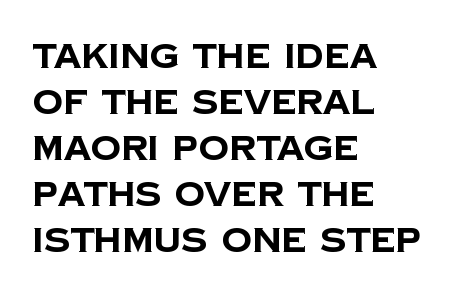
Q: Is the text bold? A: Yes.
Q: Is the typeface a serif or a sans-serif typeface? A: Sans-serif.
Q: Is the text underlined? A: No.
Q: How is the paragraph aligned? A: Left-aligned.
Q: Is the spacing between letters normal or unusually wide? A: Normal.
Q: Is the spacing between lines tight, normal or loose? A: Normal.
Q: Width (condensed, normal, or wide)? A: Normal.
Q: Stroke contrast? A: Low.
Q: x-height? A: Large.
Q: Monospaced? A: No.
